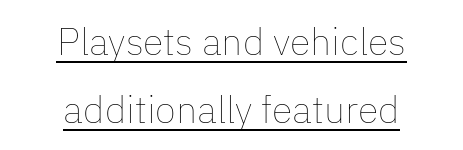
The image shows 38 px thin type, upright; set centered, line spacing 1.78x, normal letter spacing, underlined; low stroke contrast and a medium x-height.
